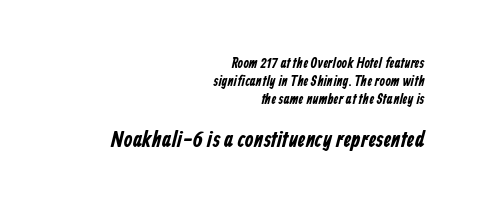
{"underline": "no", "align": "right", "line_spacing": "normal", "line_spacing_ratio": 1.29, "letter_spacing": "normal", "letter_spacing_em": 0.0, "larger_block": "second", "size_ratio": 1.57, "glyph_px": 22}
